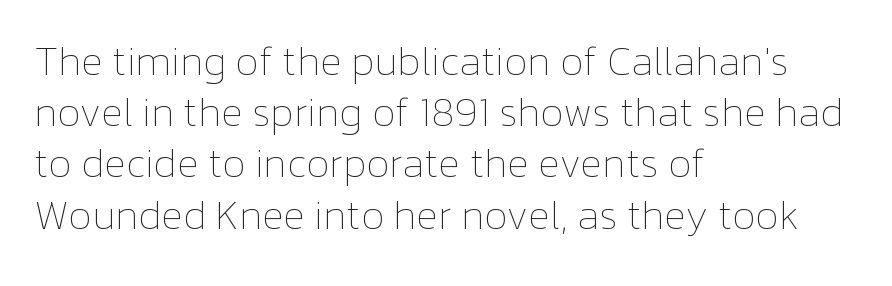
Q: Is the text bold? A: No.
Q: Is the text italic (slanted)? A: No, it is upright.
Q: Is the text underlined? A: No.
Q: How is the paragraph aligned? A: Left-aligned.
Q: Is the spacing between letters normal or unusually wide? A: Normal.
Q: Is the spacing between lines tight, normal or loose? A: Normal.
Q: Width (condensed, normal, or wide)? A: Normal.
Q: Stroke contrast? A: Low.
Q: x-height? A: Medium.
Q: Monospaced? A: No.
